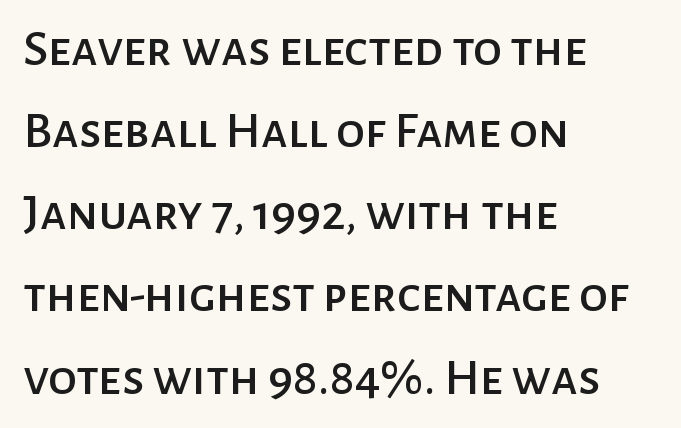
The font family rendered here belongs to the sans-serif group. Looks like regular typesetting: each glyph gets only the width it needs. The typesetter chose a ragged-right arrangement here. Leading matches the norm, producing a regular column. How are the letters spaced? Ordinarily, with no added tracking. Ascenders rise straight up at ninety degrees.
